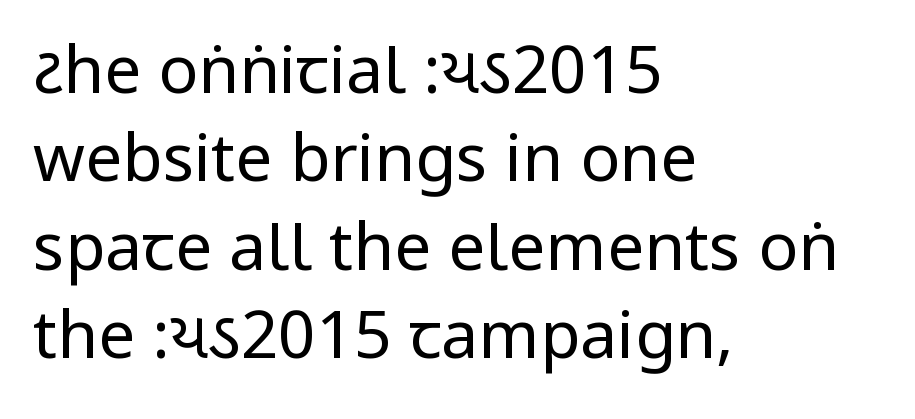
Honestly, the row spacing looks completely unremarkable. The font sits on the lighter half of the weight spectrum, regular included. Layout note: lines flush left. Grotesque or geometric, the face here clearly has no serifs.
